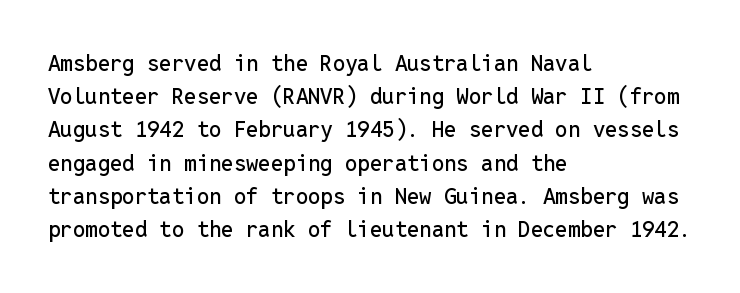
{"italic": "no", "underline": "no", "align": "left", "line_spacing": "normal", "line_spacing_ratio": 1.51, "letter_spacing": "normal", "letter_spacing_em": 0.0, "glyph_px": 22}
